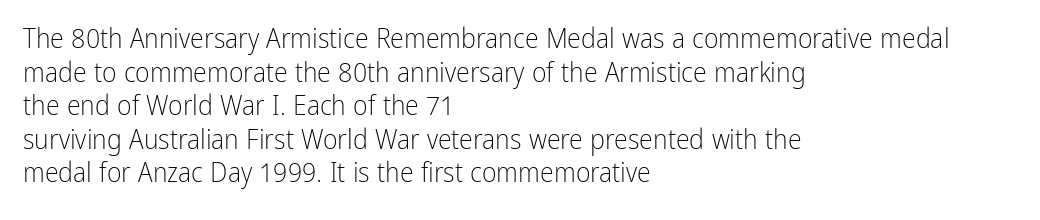
{"serif": "no", "italic": "no", "bold": "no", "weight": "light", "width": "condensed", "stroke_contrast": "low", "x_height": "medium", "monospaced": "no", "underline": "no", "align": "left", "line_spacing_ratio": 1.2, "letter_spacing": "normal", "letter_spacing_em": 0.0, "glyph_px": 28}
